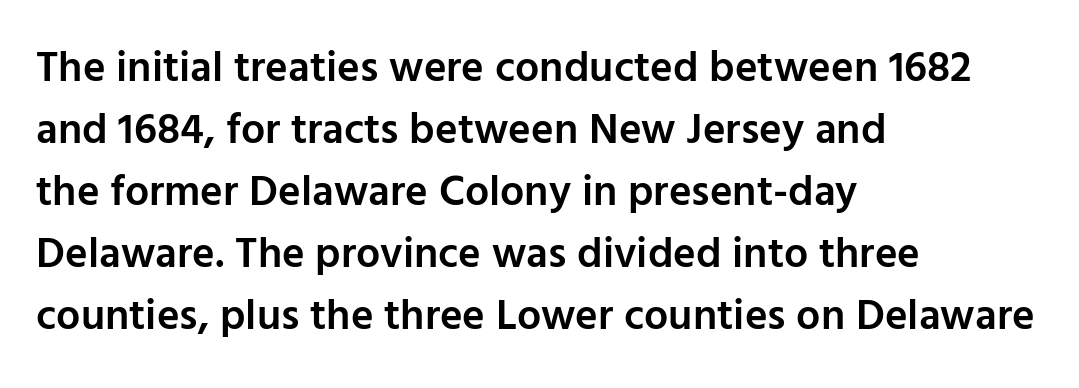
Italic: no, the glyphs are upright roman. Standard letterfit; no display-style spreading of the glyphs. Notice how descenders clear the ascenders below comfortably — that's standard leading. Layout note: lines flush left. In terms of weight, the rendering is demibold, just under bold. Grotesque or geometric, the face here clearly has no serifs.
